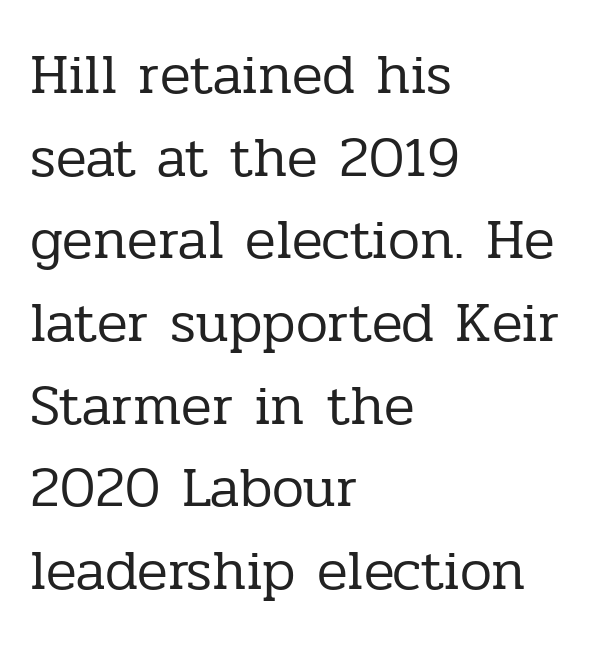
These lines stack with their left ends in a neat column. Between one letter and the next there's only the usual sliver of space. Letters have the restrained weight of plain body copy at most. Posture: upright roman. Vertically, the passage feels balanced, rows spaced as you'd expect. Lines of text with bare space underneath.
